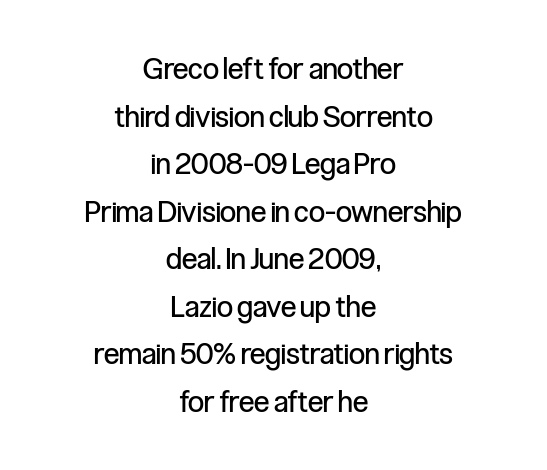
The image shows 29 px regular-weight, condensed sans-serif type, upright; set centered, normal line spacing (1.64x), normal letter spacing, not underlined; low stroke contrast and a medium x-height.
